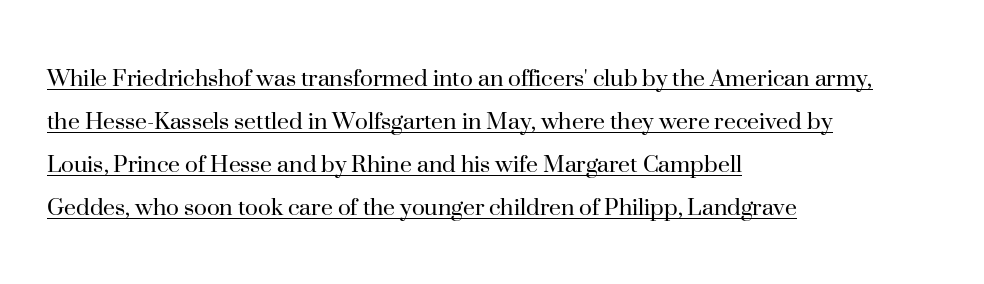
The image shows 27 px text type, upright; set left-aligned, normal line spacing (1.59x), normal letter spacing, underlined.
